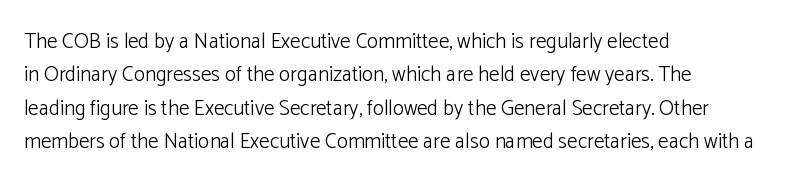
{"italic": "no", "bold": "no", "underline": "no", "align": "left", "line_spacing": "normal", "line_spacing_ratio": 1.59, "letter_spacing": "normal", "letter_spacing_em": 0.0, "glyph_px": 21}
